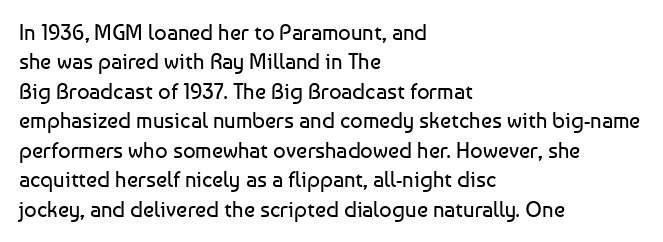
The image shows 22 px text type, upright; set left-aligned, normal line spacing (1.34x), normal letter spacing, not underlined.
